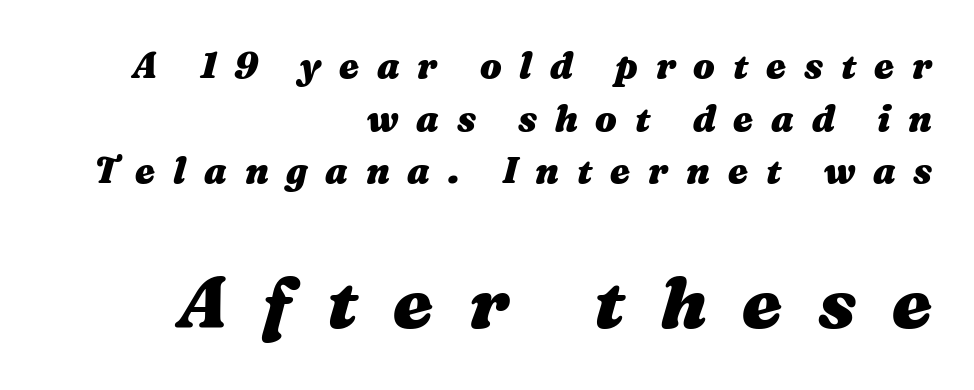
{"italic": "yes", "lean": "right", "slant_degrees": 16, "bold": "yes", "weight": "heavy", "width": "wide", "stroke_contrast": "medium", "x_height": "medium", "monospaced": "no", "underline": "no", "align": "right", "line_spacing": "normal", "line_spacing_ratio": 1.46, "letter_spacing": "wide", "letter_spacing_em": 0.49, "larger_block": "second", "size_ratio": 2.0, "glyph_px": 72}
